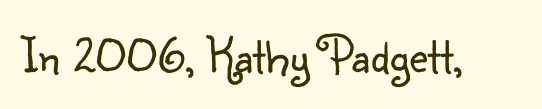
A roman cut, with each character standing at attention. The line texture is even and compact thanks to regular tracking. Are there feet on the stems? There aren't — it's a sans. This sample has the flowing, uneven cadence of proportional lettering.
